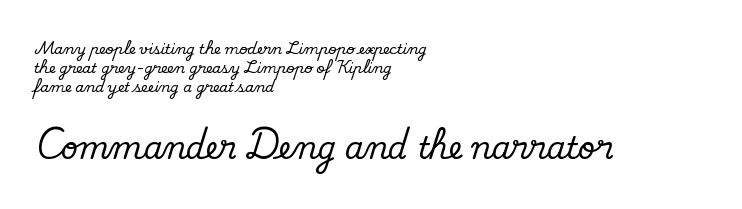
The image shows 30 px serif type; set left-aligned, normal line spacing (1.36x), normal letter spacing, not underlined; the second (bottom) block is 2.14x larger; medium stroke contrast and a small x-height.
